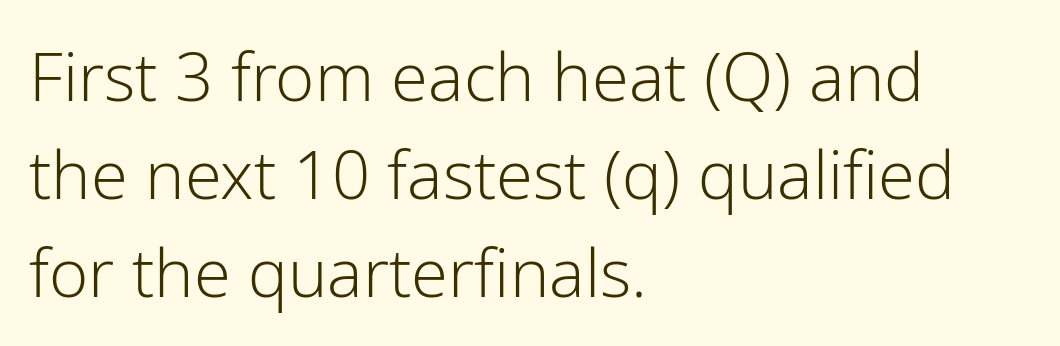
Q: Is the text bold? A: No.
Q: Is the text italic (slanted)? A: No, it is upright.
Q: Is the typeface a serif or a sans-serif typeface? A: Sans-serif.
Q: Is the text underlined? A: No.
Q: How is the paragraph aligned? A: Left-aligned.
Q: Is the spacing between letters normal or unusually wide? A: Normal.
Q: Is the spacing between lines tight, normal or loose? A: Normal.
Q: Width (condensed, normal, or wide)? A: Normal.
Q: Stroke contrast? A: Low.
Q: x-height? A: Medium.
Q: Monospaced? A: No.
